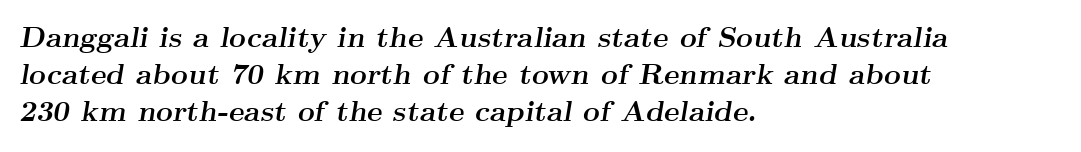
Q: Is the text bold? A: Yes.
Q: Is the text italic (slanted)? A: Yes, it leans right by about 9 degrees.
Q: Is the typeface a serif or a sans-serif typeface? A: Serif.
Q: Is the text underlined? A: No.
Q: How is the paragraph aligned? A: Left-aligned.
Q: Is the spacing between letters normal or unusually wide? A: Normal.
Q: Is the spacing between lines tight, normal or loose? A: Normal.
Q: Width (condensed, normal, or wide)? A: Wide.
Q: Stroke contrast? A: Medium.
Q: x-height? A: Small.
Q: Monospaced? A: No.
